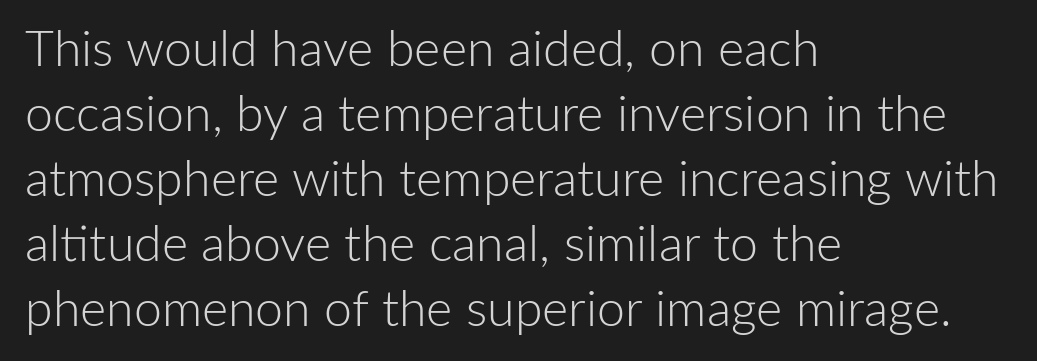
The image shows 50 px light sans-serif type, upright; set left-aligned, normal line spacing (1.3x), normal letter spacing, not underlined; low stroke contrast and a medium x-height.
